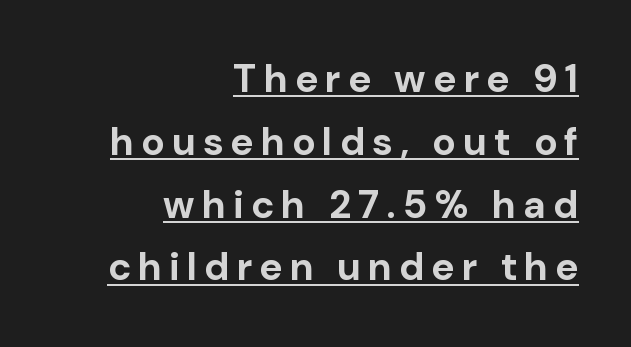
The image shows 39 px bold sans-serif type, upright; set right-aligned, normal line spacing (1.61x), underlined; low stroke contrast and a medium x-height.
